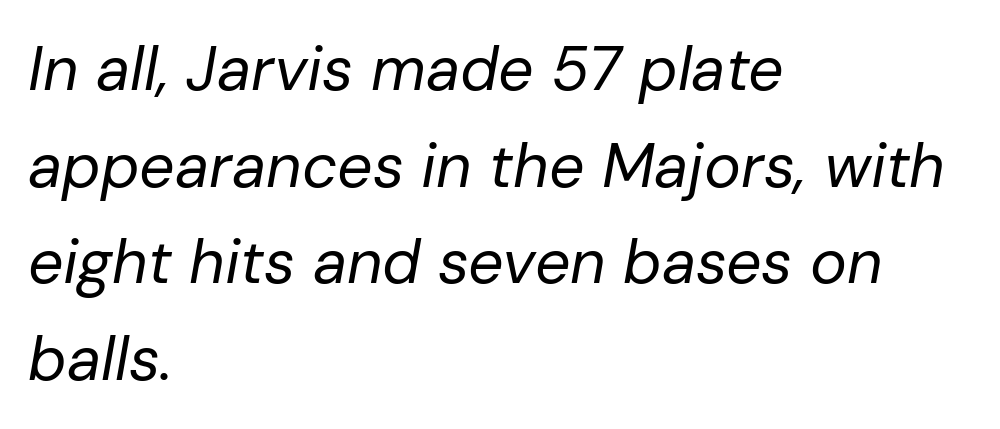
Q: Is the text bold? A: No.
Q: Is the text italic (slanted)? A: Yes, it leans right by about 10 degrees.
Q: Is the text underlined? A: No.
Q: How is the paragraph aligned? A: Left-aligned.
Q: Is the spacing between letters normal or unusually wide? A: Normal.
Q: Is the spacing between lines tight, normal or loose? A: Normal.
Q: Width (condensed, normal, or wide)? A: Normal.
Q: Stroke contrast? A: Low.
Q: x-height? A: Medium.
Q: Monospaced? A: No.
